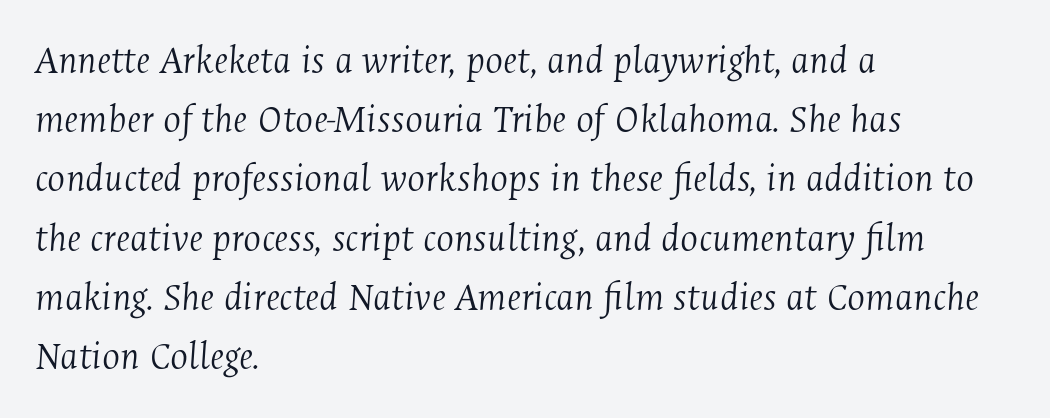
The space beneath each line is pristine and unruled. In CSS terms this would be text-align: left. These glyphs show unthickened strokes, regular width or finer. The face used here has a pronounced slope to its letters. Each letter's strokes conclude with small projecting serifs. This sample has the flowing, uneven cadence of proportional lettering.
